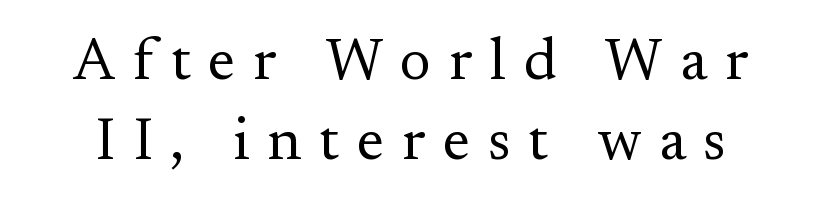
The face used here is proportionally spaced, like ordinary book or web type. You can tell from the footed stems that serif type was used. The typeface has the unassuming heft of standard copy or less. Check under the words: just untouched page.
